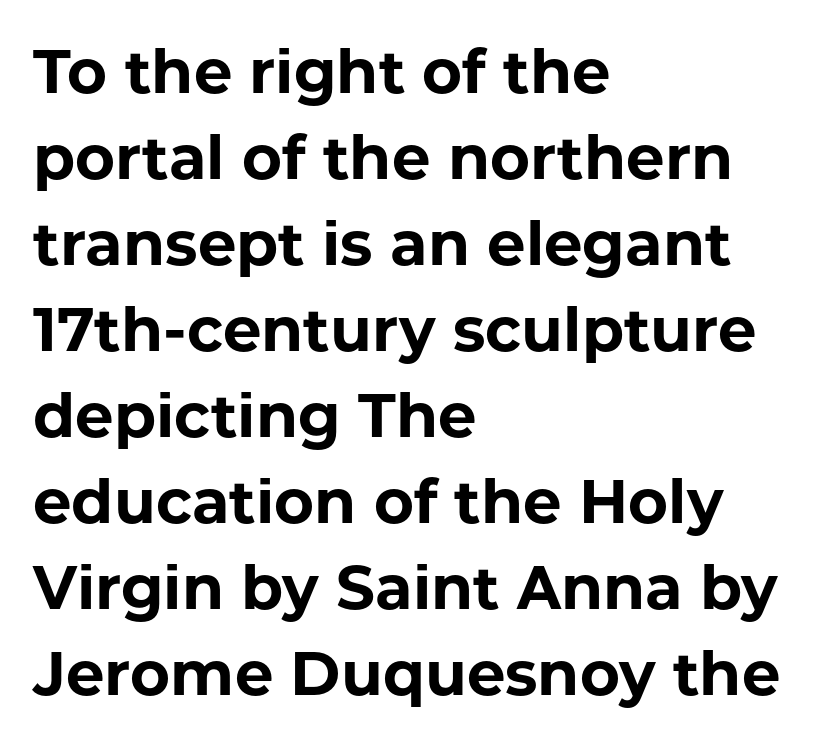
The image shows 61 px bold sans-serif type, upright; set left-aligned, normal line spacing (1.41x), normal letter spacing, not underlined; low stroke contrast and a medium x-height.
